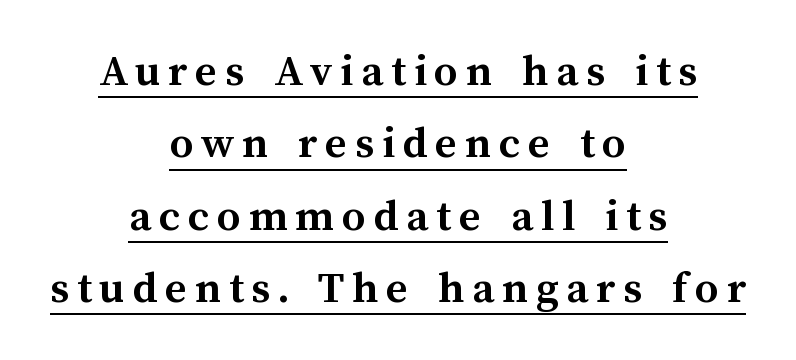
Q: Is the text bold? A: Yes.
Q: Is the text italic (slanted)? A: No, it is upright.
Q: Is the text underlined? A: Yes.
Q: How is the paragraph aligned? A: Centered.
Q: Is the spacing between lines tight, normal or loose? A: Normal.
Q: Width (condensed, normal, or wide)? A: Normal.
Q: Stroke contrast? A: Medium.
Q: x-height? A: Medium.
Q: Monospaced? A: No.
